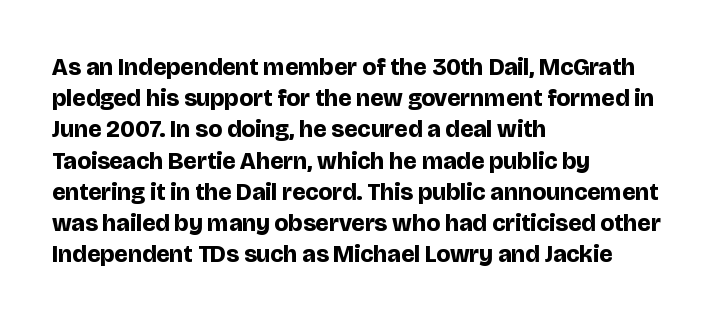
Q: Is the text bold? A: Yes.
Q: Is the text italic (slanted)? A: No, it is upright.
Q: Is the text underlined? A: No.
Q: How is the paragraph aligned? A: Left-aligned.
Q: Is the spacing between letters normal or unusually wide? A: Normal.
Q: Is the spacing between lines tight, normal or loose? A: Normal.
